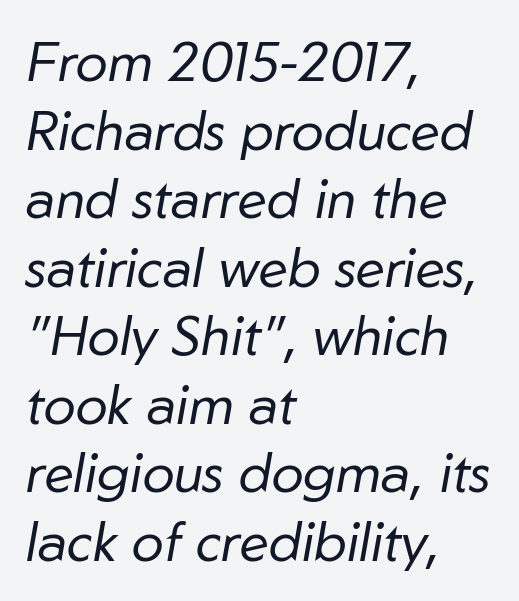
{"italic": "yes", "lean": "right", "slant_degrees": 10, "bold": "no", "weight": "regular", "width": "normal", "stroke_contrast": "low", "x_height": "medium", "monospaced": "no", "underline": "no", "align": "left", "line_spacing": "normal", "line_spacing_ratio": 1.27, "letter_spacing": "normal", "letter_spacing_em": 0.0, "glyph_px": 54}
